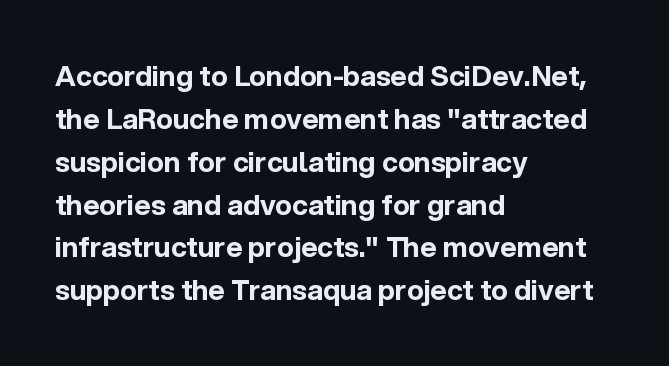
The image shows 28 px bold sans-serif type, upright; set left-aligned, normal line spacing (1.53x), normal letter spacing, not underlined; a medium x-height.
